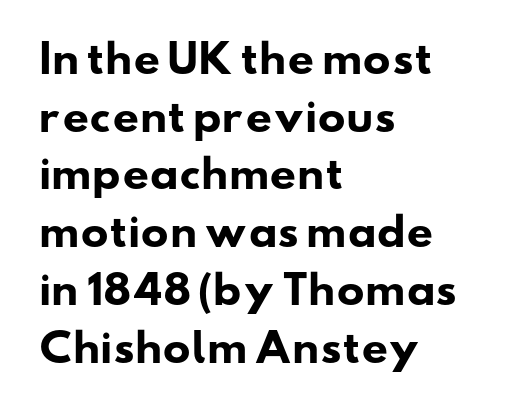
{"serif": "no", "bold": "yes", "weight": "heavy", "width": "wide", "stroke_contrast": "low", "x_height": "small", "monospaced": "no", "underline": "no", "align": "left", "line_spacing": "normal", "line_spacing_ratio": 1.56, "letter_spacing": "normal", "letter_spacing_em": 0.0, "glyph_px": 37}
